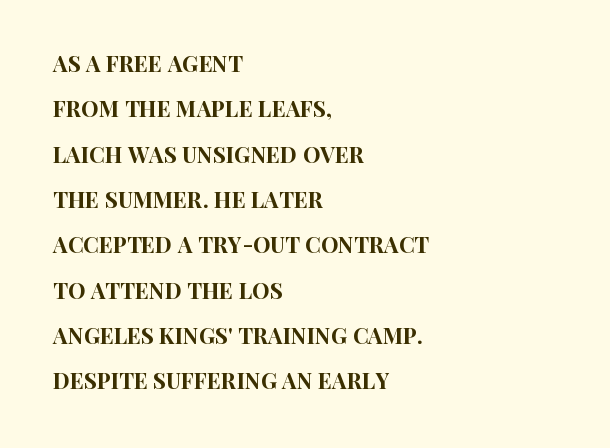
Ascenders rise straight up at ninety degrees. Only glyphs here, with clear space below each row. The rendering keeps characters at their native spacing. Line starts are locked; line ends wander.
